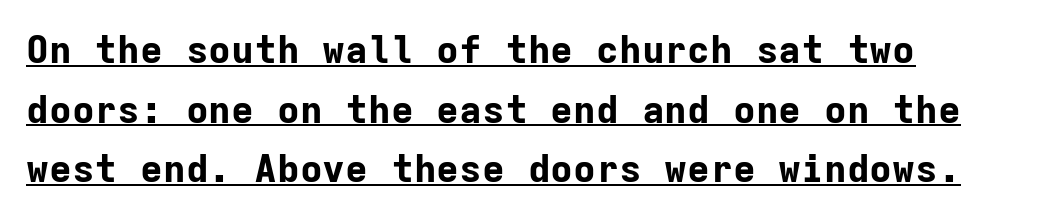
This sample uses an upright cut, with every glyph sitting square on the baseline. These lines are rendered in a fixed-pitch font. Emphasis is given by a line drawn under the lettering. The horizontal fit of the characters is conventional and even. Rows of type keep a routine distance in the vertical direction.
